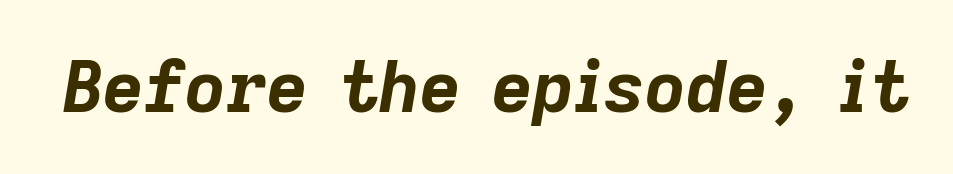
The image shows 71 px bold type, italic (leaning right); set normal letter spacing, not underlined; low stroke contrast and a medium x-height.
